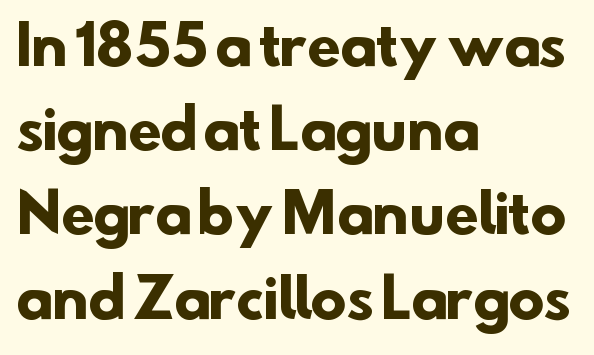
Q: Is the text bold? A: Yes.
Q: Is the typeface a serif or a sans-serif typeface? A: Sans-serif.
Q: Is the text underlined? A: No.
Q: How is the paragraph aligned? A: Left-aligned.
Q: Is the spacing between letters normal or unusually wide? A: Normal.
Q: Is the spacing between lines tight, normal or loose? A: Normal.
Q: Width (condensed, normal, or wide)? A: Normal.
Q: Stroke contrast? A: Low.
Q: x-height? A: Small.
Q: Monospaced? A: No.
